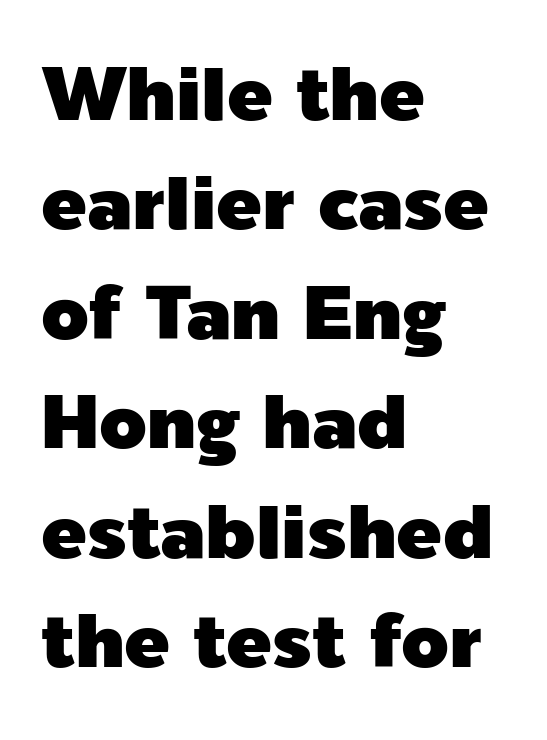
{"serif": "no", "italic": "no", "width": "normal", "x_height": "medium", "monospaced": "no", "underline": "no", "align": "left", "line_spacing": "normal", "line_spacing_ratio": 1.44, "letter_spacing": "normal", "letter_spacing_em": 0.0, "glyph_px": 76}
